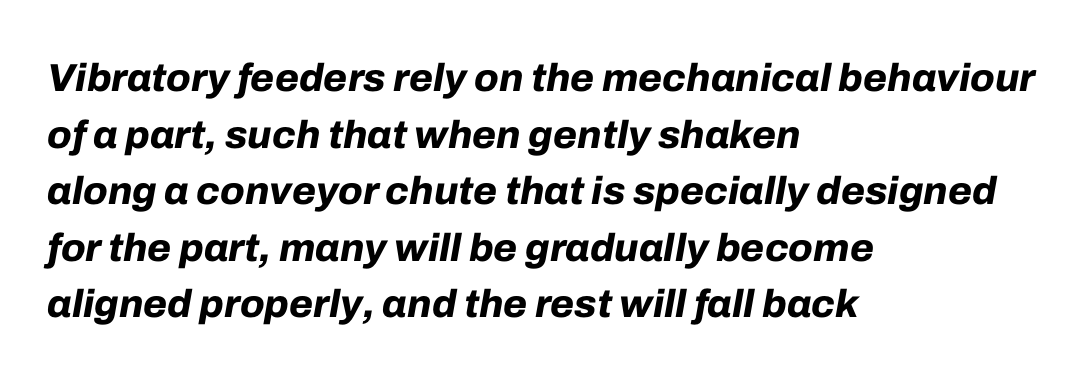
Q: Is the text bold? A: Yes.
Q: Is the text italic (slanted)? A: Yes, it leans right by about 10 degrees.
Q: Is the text underlined? A: No.
Q: How is the paragraph aligned? A: Left-aligned.
Q: Is the spacing between letters normal or unusually wide? A: Normal.
Q: Is the spacing between lines tight, normal or loose? A: Normal.
Q: Width (condensed, normal, or wide)? A: Normal.
Q: Stroke contrast? A: Low.
Q: x-height? A: Medium.
Q: Monospaced? A: No.
